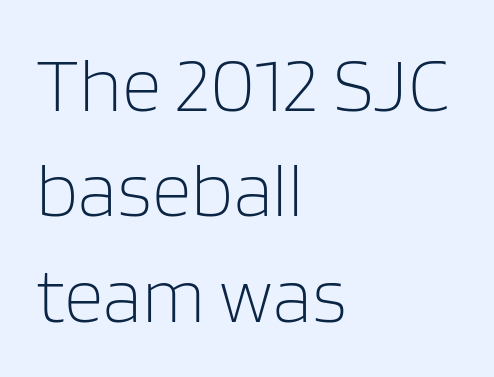
Serifs: no, the terminals of the letterforms are clean. Descenders are the only things crossing below the line. Quick note: not italic, upright. Normally led — the rows are evenly, conventionally spaced.
